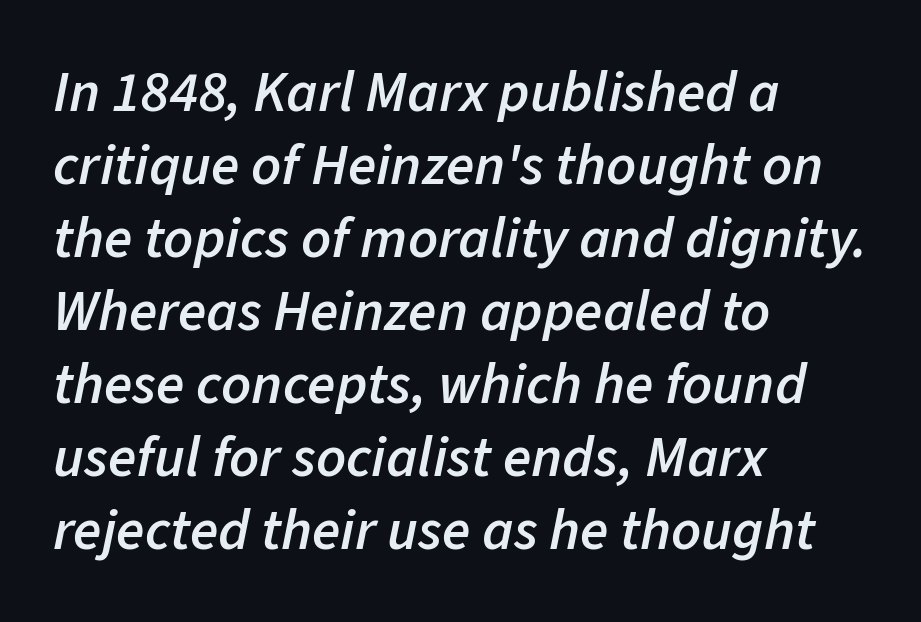
{"italic": "yes", "lean": "right", "slant_degrees": 11, "bold": "semi", "weight": "semibold", "width": "normal", "stroke_contrast": "low", "x_height": "medium", "monospaced": "no", "underline": "no", "align": "left", "line_spacing": "normal", "line_spacing_ratio": 1.26, "letter_spacing": "normal", "letter_spacing_em": 0.0, "glyph_px": 58}
